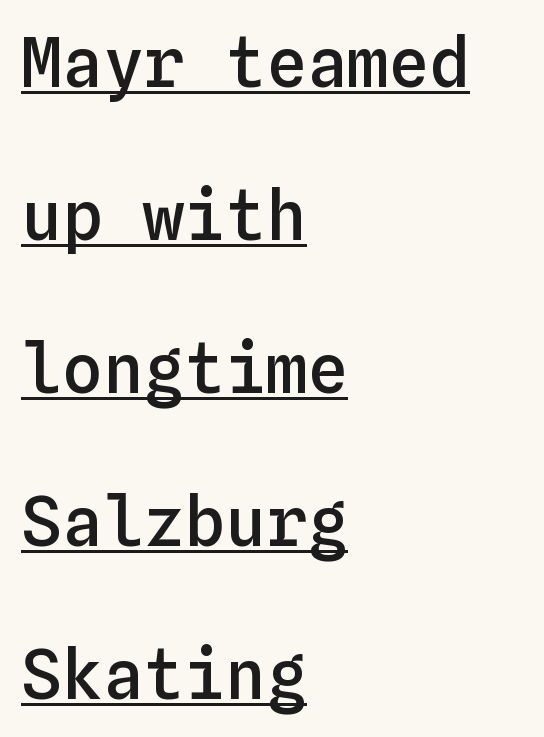
Q: Is the text bold? A: Semi-bold.
Q: Is the text italic (slanted)? A: No, it is upright.
Q: Is the text underlined? A: Yes.
Q: How is the paragraph aligned? A: Left-aligned.
Q: Is the spacing between letters normal or unusually wide? A: Normal.
Q: Is the spacing between lines tight, normal or loose? A: Loose.
Q: Width (condensed, normal, or wide)? A: Normal.
Q: Stroke contrast? A: Low.
Q: x-height? A: Medium.
Q: Monospaced? A: Yes.
